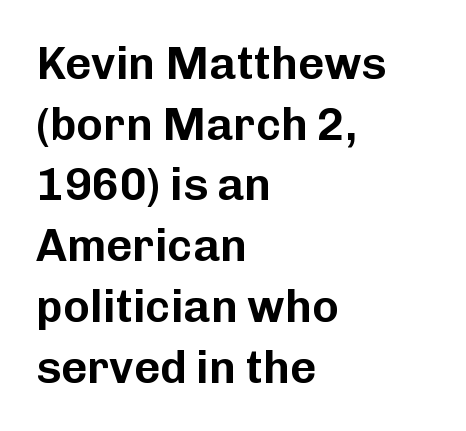
The image shows 45 px sans-serif type, upright; set left-aligned, normal line spacing (1.35x), normal letter spacing, not underlined; low stroke contrast and a medium x-height.
